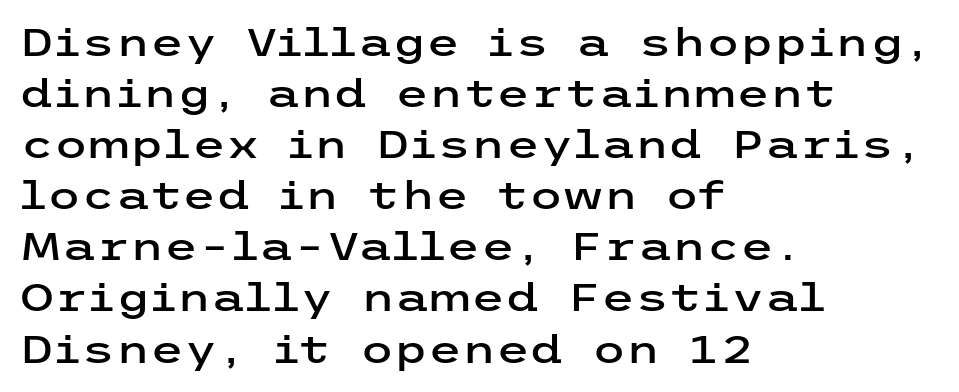
Q: Is the text italic (slanted)? A: No, it is upright.
Q: Is the typeface a serif or a sans-serif typeface? A: Sans-serif.
Q: Is the text underlined? A: No.
Q: How is the paragraph aligned? A: Left-aligned.
Q: Is the spacing between letters normal or unusually wide? A: Normal.
Q: Is the spacing between lines tight, normal or loose? A: Normal.
Q: Width (condensed, normal, or wide)? A: Wide.
Q: Stroke contrast? A: Low.
Q: x-height? A: Medium.
